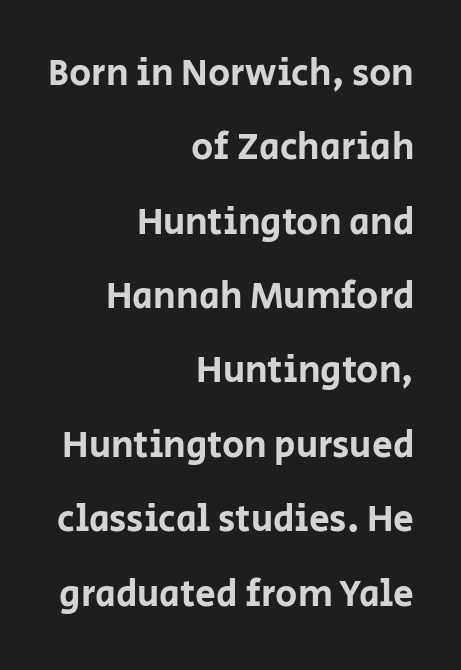
Students, observe: this is what heavily led, spacious text looks like. Horizontal alignment here is rightward, an uncommon choice for prose. Tall strokes in this sample are plumb rather than angled. Think of a printed novel: that variable character pitch is what you see here. The foot of each line stays bare and open.
